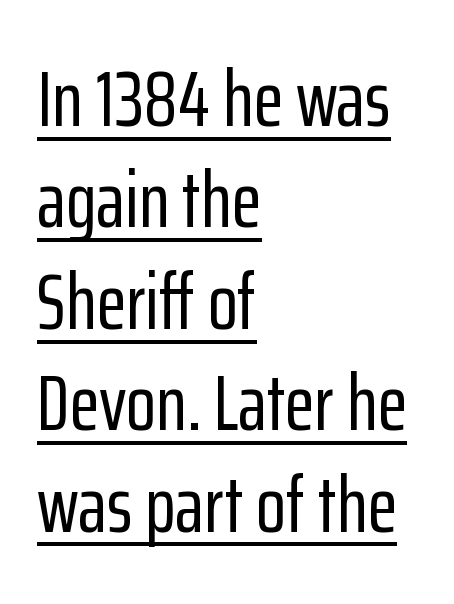
Observe the absence of serifs on each vertical stroke in this sample. The lines are quadded left. Vertical spacing — default. Tall strokes in this sample are plumb rather than angled. Proportional: the letters do not fall into vertical columns. Between one letter and the next there's only the usual sliver of space.
